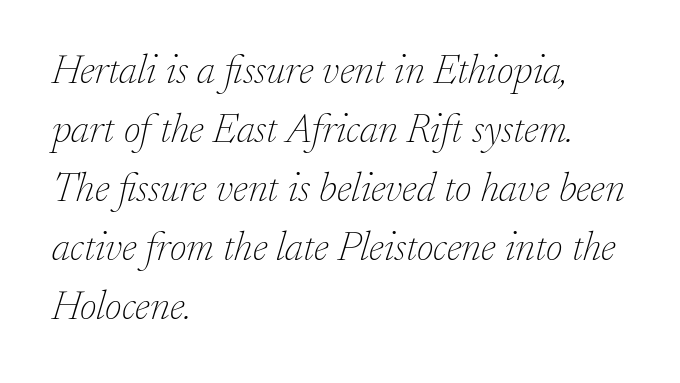
Q: Is the text bold? A: No.
Q: Is the text italic (slanted)? A: Yes, it leans right by about 17 degrees.
Q: Is the typeface a serif or a sans-serif typeface? A: Serif.
Q: Is the text underlined? A: No.
Q: How is the paragraph aligned? A: Left-aligned.
Q: Is the spacing between letters normal or unusually wide? A: Normal.
Q: Is the spacing between lines tight, normal or loose? A: Normal.
Q: Width (condensed, normal, or wide)? A: Normal.
Q: Stroke contrast? A: Low.
Q: x-height? A: Small.
Q: Monospaced? A: No.
